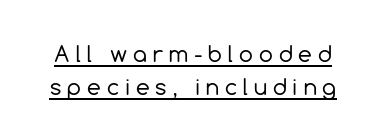
The characters are drawn with everyday or finer stroke widths. The rows are spaced the way most documents space them. Looks like someone drew a line under every word here. Designer's note — italics off, roman on.
